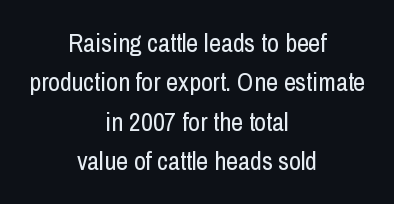
The image shows 26 px text type, upright; set centered, normal line spacing (1.51x), normal letter spacing, not underlined.
